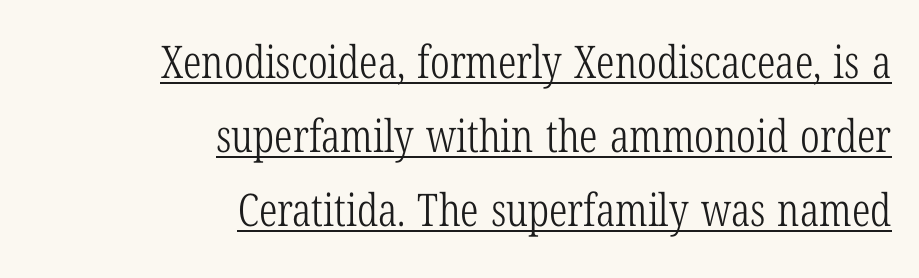
The image shows 45 px light, condensed serif type, upright; set right-aligned, normal line spacing (1.65x), normal letter spacing, underlined; low stroke contrast and a medium x-height.
